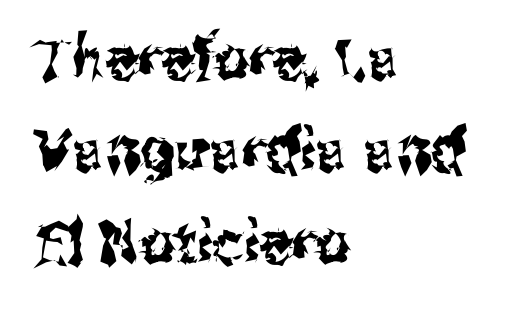
A clean baseline with only descenders dipping below it. Letterform terminals end flat and unadorned throughout the passage. Is this a fixed-width face? No — the glyphs have proportional, varying widths. The specimen reads as upright at a glance.
